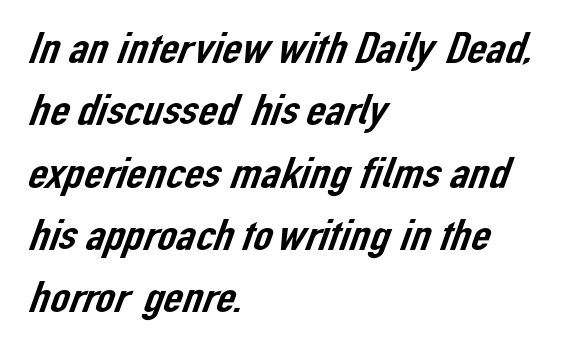
{"serif": "no", "width": "normal", "stroke_contrast": "low", "x_height": "medium", "monospaced": "no", "underline": "no", "align": "left", "line_spacing": "normal", "line_spacing_ratio": 1.45, "letter_spacing": "normal", "letter_spacing_em": 0.0, "glyph_px": 43}
